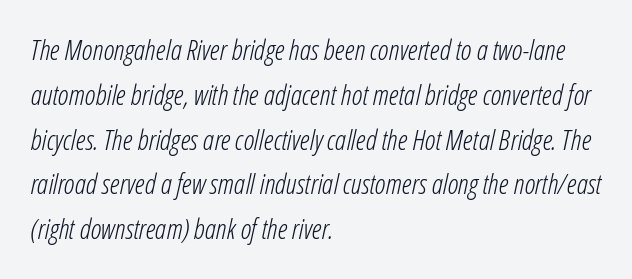
{"italic": "yes", "lean": "right", "slant_degrees": 12, "bold": "no", "weight": "light", "width": "condensed", "stroke_contrast": "low", "x_height": "medium", "monospaced": "no", "underline": "no", "align": "left", "line_spacing": "normal", "line_spacing_ratio": 1.6, "letter_spacing": "normal", "letter_spacing_em": 0.0, "glyph_px": 28}
